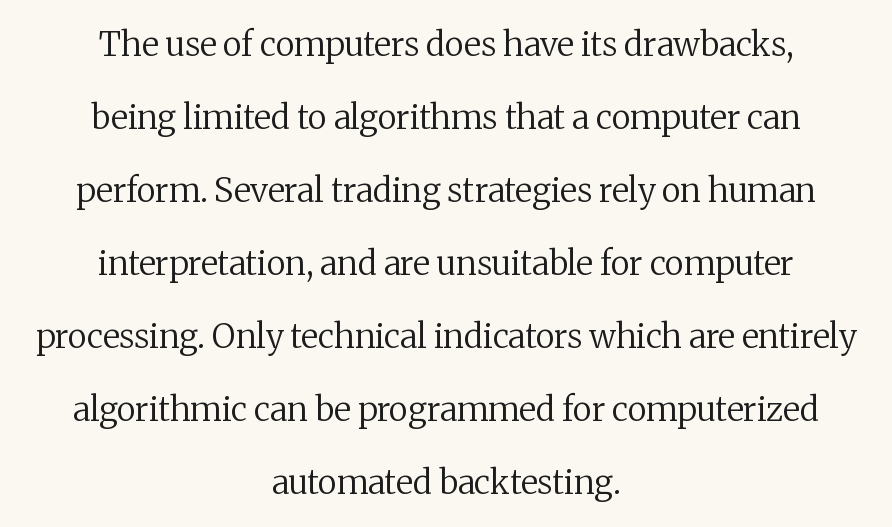
{"serif": "yes", "italic": "no", "bold": "no", "weight": "regular", "width": "normal", "stroke_contrast": "medium", "x_height": "medium", "monospaced": "no", "underline": "no", "align": "center", "line_spacing": "loose", "line_spacing_ratio": 2.21, "letter_spacing": "normal", "letter_spacing_em": 0.0, "glyph_px": 33}
